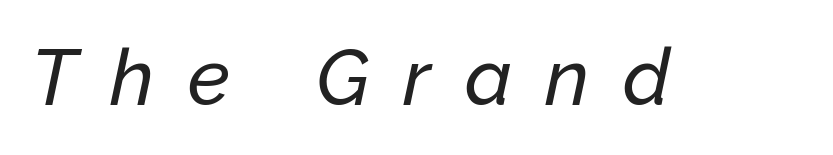
Tracking value appears strongly positive — letters spread wide. Posture: slanted. Each letter keeps its own natural width here, so spacing adapts to shape. Anything drawn beneath the words? Only blank space.
